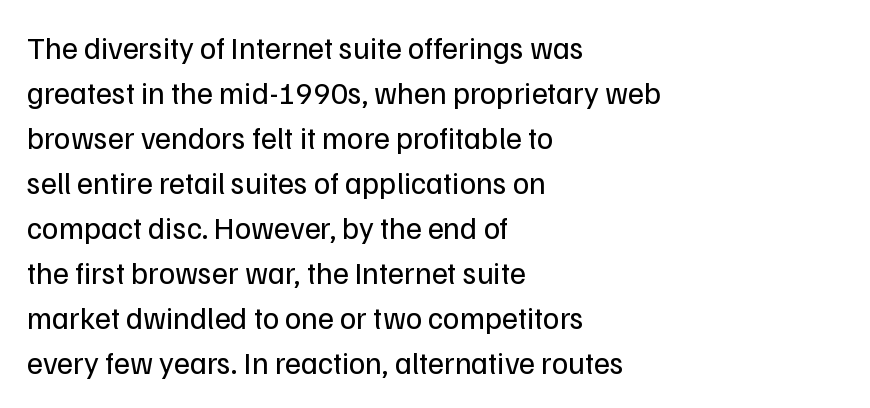
Casual observation: everything's shoved over to the left. The line texture is even and compact thanks to regular tracking. A bare baseline throughout the passage. Each letter's strokes conclude bluntly, with no projecting serifs. The letters advance in unequal steps, a hallmark of proportional type. Is the stroke heavy? The answer is a plain regular-or-lighter.
